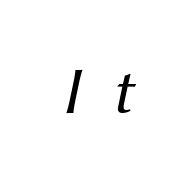
Q: Is the text bold? A: No.
Q: Is the typeface a serif or a sans-serif typeface? A: Sans-serif.
Q: Is the text underlined? A: No.
Q: Is the spacing between letters normal or unusually wide? A: Unusually wide.
Q: Width (condensed, normal, or wide)? A: Normal.
Q: Stroke contrast? A: Medium.
Q: x-height? A: Medium.
Q: Monospaced? A: No.
